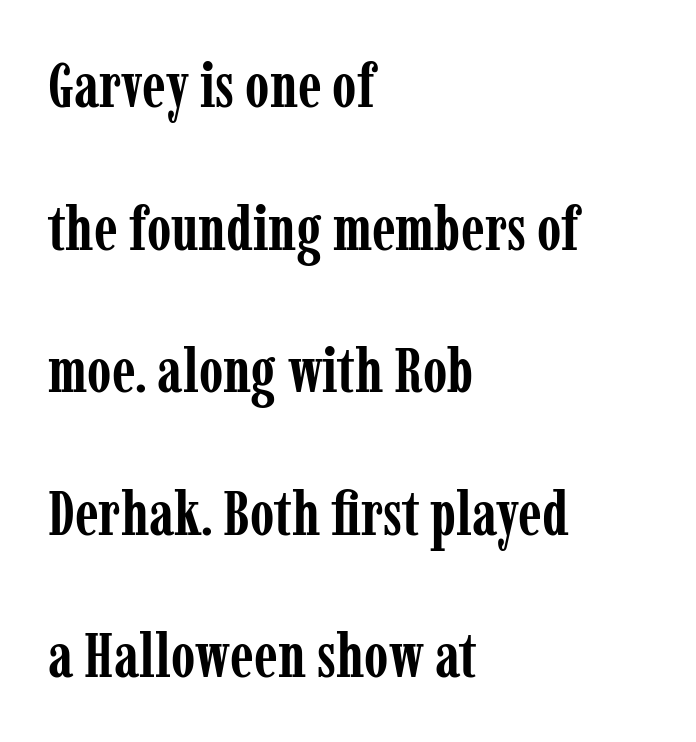
Q: Is the text bold? A: Yes.
Q: Is the text italic (slanted)? A: No, it is upright.
Q: Is the typeface a serif or a sans-serif typeface? A: Serif.
Q: Is the text underlined? A: No.
Q: How is the paragraph aligned? A: Left-aligned.
Q: Is the spacing between letters normal or unusually wide? A: Normal.
Q: Is the spacing between lines tight, normal or loose? A: Loose.
Q: Width (condensed, normal, or wide)? A: Condensed.
Q: Stroke contrast? A: Low.
Q: x-height? A: Medium.
Q: Monospaced? A: No.
